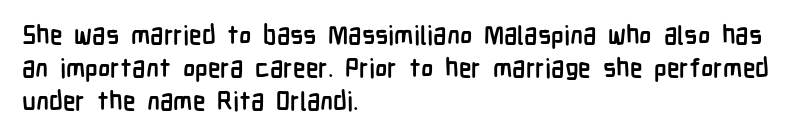
Reading down the column, the eye jumps a familiar distance to each next line. The passage shown is not underscored anywhere. Its strokes are broad and dark, the hallmark of bold type. Quick note: not italic, upright. Observe the ordinary spacing: letters are neighbours, not strangers. Line beginnings align vertically; line endings do not.
